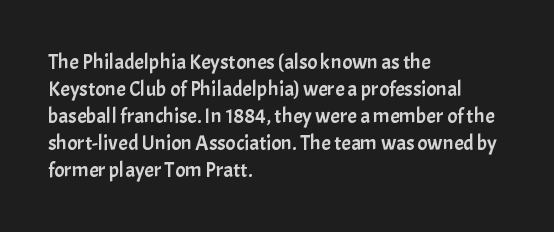
No word sits above an underline. Rendered with straight, roman letterforms. A typesetter would call this leading conventional body-copy spacing. Nothing unusual about the tracking: characters are spaced as the font intends. Line starts are locked; line ends wander.
